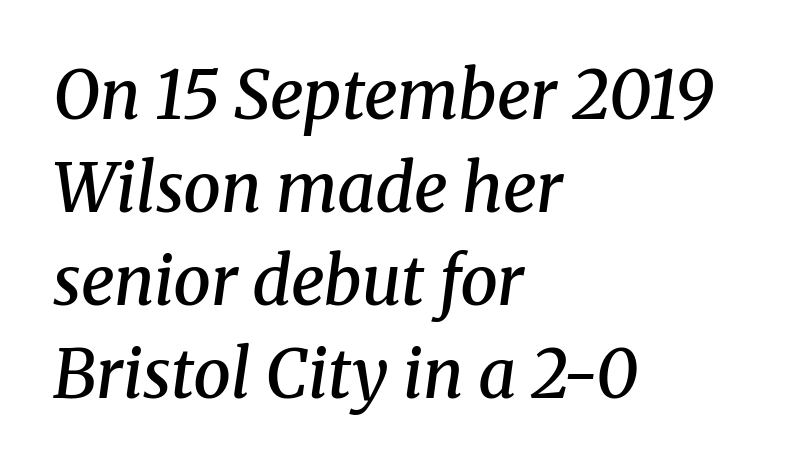
The image shows 67 px semibold serif type, italic (leaning right); set left-aligned, normal line spacing (1.39x), normal letter spacing, not underlined; medium stroke contrast and a medium x-height.
